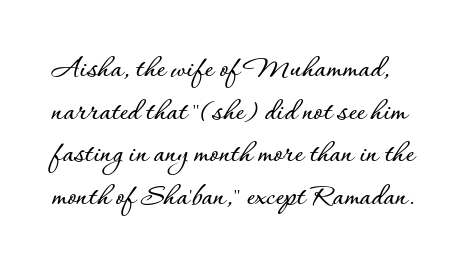
The image shows 32 px text type; set normal line spacing (1.33x), normal letter spacing, not underlined; low stroke contrast and a small x-height.
